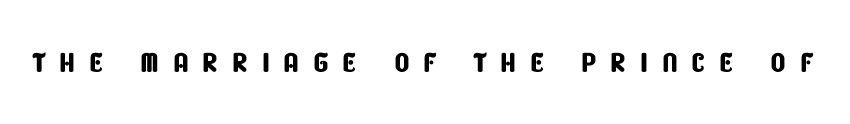
{"serif": "no", "width": "condensed", "stroke_contrast": "low", "x_height": "large", "monospaced": "no", "underline": "no", "letter_spacing": "wide", "letter_spacing_em": 0.34, "glyph_px": 40}
